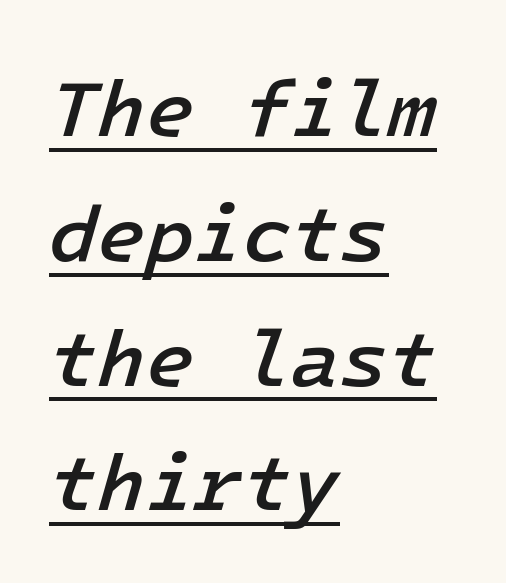
{"italic": "yes", "lean": "right", "slant_degrees": 16, "bold": "semi", "weight": "semibold", "width": "normal", "stroke_contrast": "low", "x_height": "medium", "underline": "yes", "align": "left", "line_spacing": "normal", "line_spacing_ratio": 1.58, "letter_spacing": "normal", "letter_spacing_em": 0.0, "glyph_px": 79}
